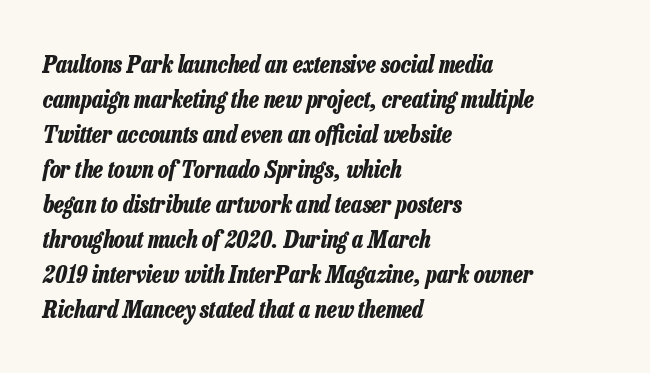
One-word summary of the alignment: left. The whole block is typeset with a tilt. What's the leading like? Ordinary, nothing unusual. How are the letters spaced? Ordinarily, with no added tracking.
